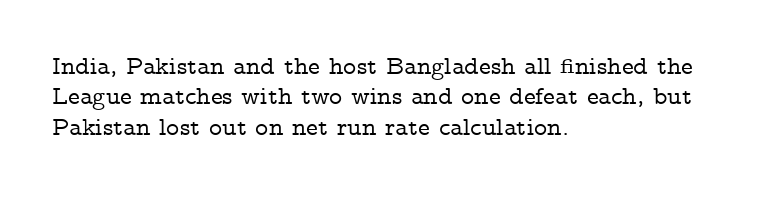
The image shows 25 px text type, upright; set left-aligned, line spacing 1.22x, normal letter spacing, not underlined.
